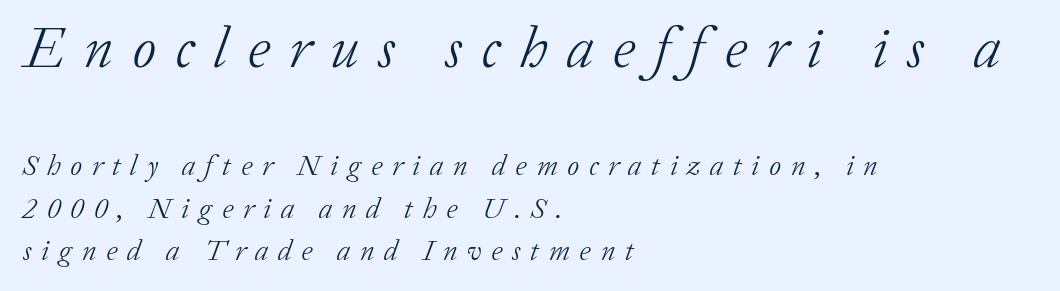
{"serif": "yes", "italic": "yes", "lean": "right", "slant_degrees": 20, "bold": "no", "weight": "light", "width": "normal", "stroke_contrast": "low", "x_height": "medium", "monospaced": "no", "underline": "no", "align": "left", "line_spacing": "normal", "line_spacing_ratio": 1.45, "letter_spacing": "wide", "letter_spacing_em": 0.33, "larger_block": "first", "size_ratio": 2.0, "glyph_px": 58}
